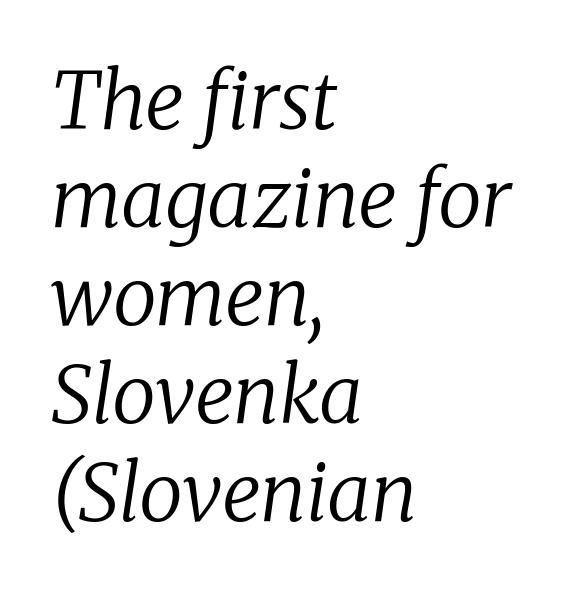
The glyphs in this specimen are seriffed. Short note: letters normally spaced. Bold? No — there's no thickening of the strokes. The string is rendered with underlining switched off. Yep, that's italic — everything's leaning. The rendering uses natural spacing where letterforms have individual widths.
